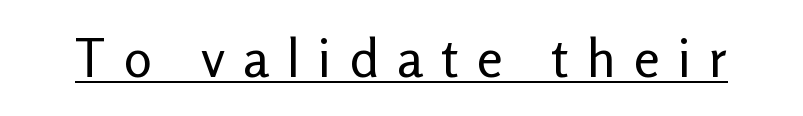
{"serif": "no", "italic": "no", "bold": "no", "weight": "regular", "width": "normal", "stroke_contrast": "low", "x_height": "medium", "monospaced": "no", "underline": "yes", "letter_spacing": "wide", "letter_spacing_em": 0.34, "glyph_px": 53}
